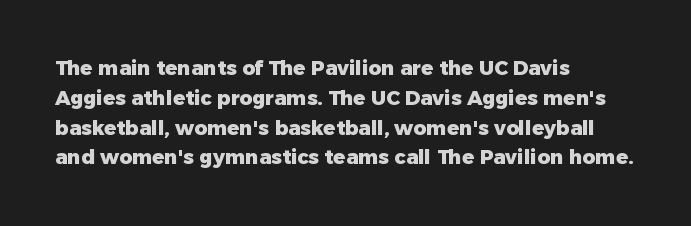
Q: Is the text bold? A: Yes.
Q: Is the text italic (slanted)? A: No, it is upright.
Q: Is the text underlined? A: No.
Q: How is the paragraph aligned? A: Left-aligned.
Q: Is the spacing between letters normal or unusually wide? A: Normal.
Q: Is the spacing between lines tight, normal or loose? A: Normal.
